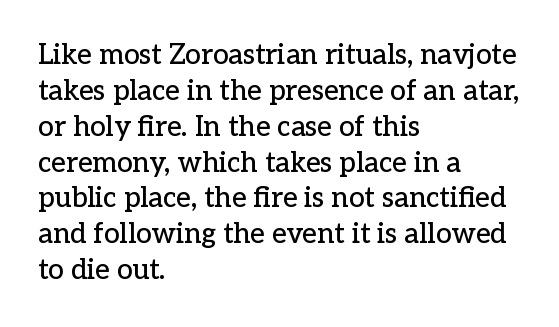
{"serif": "yes", "italic": "no", "width": "normal", "stroke_contrast": "low", "x_height": "medium", "monospaced": "no", "underline": "no", "align": "left", "line_spacing": "normal", "line_spacing_ratio": 1.28, "letter_spacing": "normal", "letter_spacing_em": 0.0, "glyph_px": 28}
